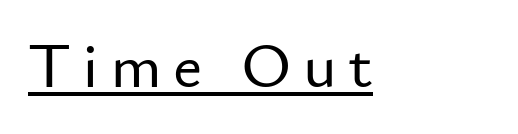
The image shows 64 px sans-serif type, upright; set left-aligned, underlined; low stroke contrast and a small x-height.
